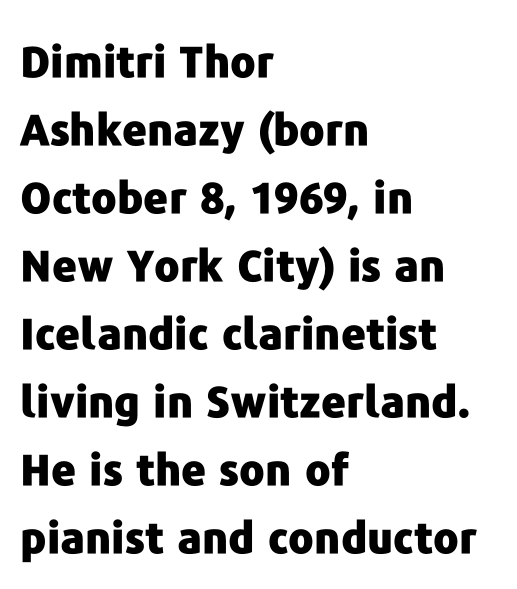
The image shows 43 px heavy sans-serif type, upright; set left-aligned, normal line spacing (1.58x), normal letter spacing, not underlined; low stroke contrast and a medium x-height.
